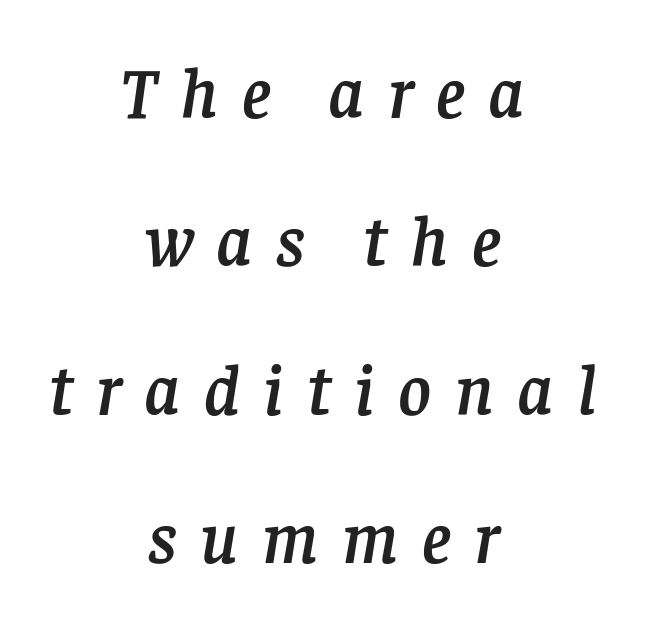
Q: Is the text italic (slanted)? A: Yes, it leans right by about 8 degrees.
Q: Is the typeface a serif or a sans-serif typeface? A: Serif.
Q: Is the text underlined? A: No.
Q: How is the paragraph aligned? A: Centered.
Q: Is the spacing between letters normal or unusually wide? A: Unusually wide.
Q: Is the spacing between lines tight, normal or loose? A: Loose.
Q: Width (condensed, normal, or wide)? A: Normal.
Q: Stroke contrast? A: Low.
Q: x-height? A: Large.
Q: Monospaced? A: No.
